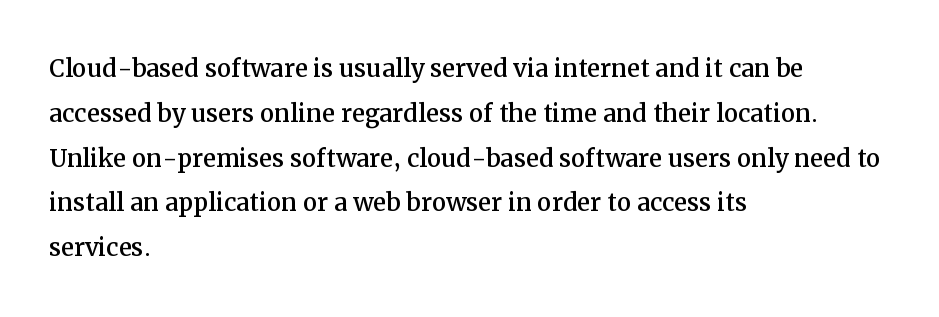
Q: Is the text italic (slanted)? A: No, it is upright.
Q: Is the typeface a serif or a sans-serif typeface? A: Serif.
Q: Is the text underlined? A: No.
Q: How is the paragraph aligned? A: Left-aligned.
Q: Is the spacing between letters normal or unusually wide? A: Normal.
Q: Is the spacing between lines tight, normal or loose? A: Normal.
Q: Width (condensed, normal, or wide)? A: Normal.
Q: Stroke contrast? A: Medium.
Q: x-height? A: Medium.
Q: Monospaced? A: No.
